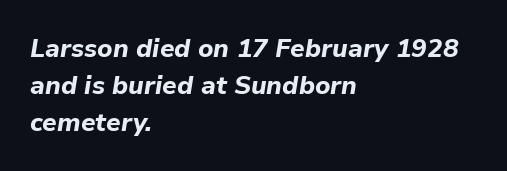
Italic: yes, the glyphs are oblique. Only glyphs here, with clear space below each row. Tracking here is standard; glyphs follow each other at the usual distance. Horizontal alignment here is leftward, the default for most running prose. The typesetting leans heavy: a genuine bold. Reading down the column, the eye jumps a familiar distance to each next line.
